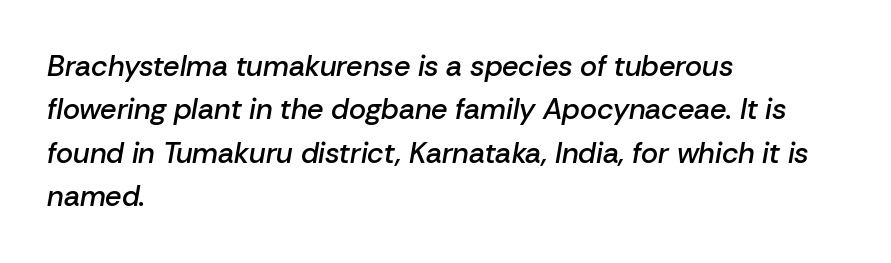
{"italic": "yes", "lean": "right", "slant_degrees": 10, "bold": "semi", "weight": "semibold", "width": "normal", "stroke_contrast": "low", "x_height": "medium", "monospaced": "no", "underline": "no", "align": "left", "line_spacing": "normal", "line_spacing_ratio": 1.5, "letter_spacing": "normal", "letter_spacing_em": 0.0, "glyph_px": 29}
